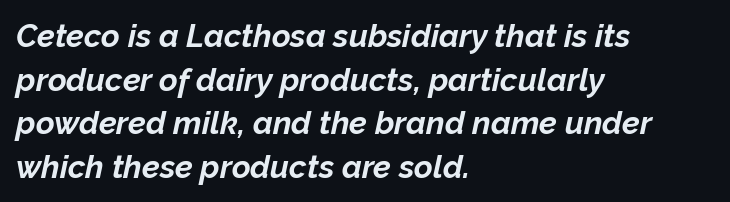
Does extra space separate the letters? No, they use regular spacing. Summary of weight: heavy, a full bold. Character widths vary here, with narrow letters taking less room than wide ones. Descenders hang freely into open space. The specimen reads as italic at a glance.
